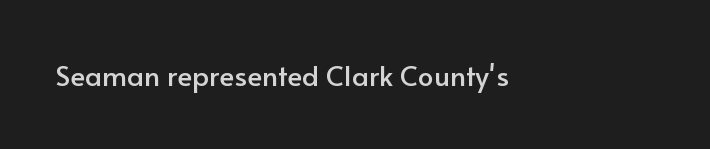
{"serif": "no", "italic": "no", "width": "normal", "stroke_contrast": "low", "x_height": "small", "monospaced": "no", "underline": "no", "letter_spacing": "normal", "letter_spacing_em": 0.0, "glyph_px": 28}
